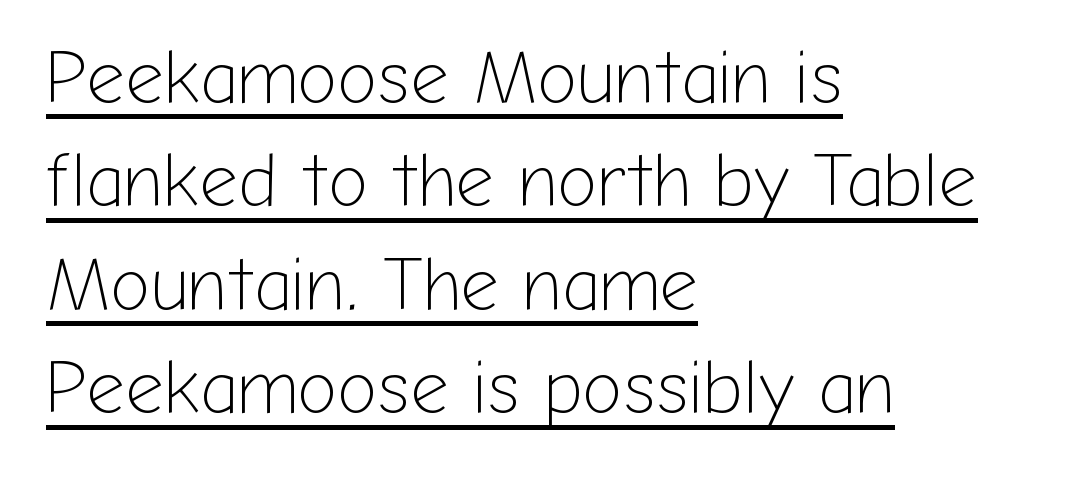
Is this a sans? Yes — the strokes have no serifs. The lines sit at an ordinary, default distance from one another. In terms of posture, this sample is upright. No letter is thick-stroked: the sample isn't bold.
